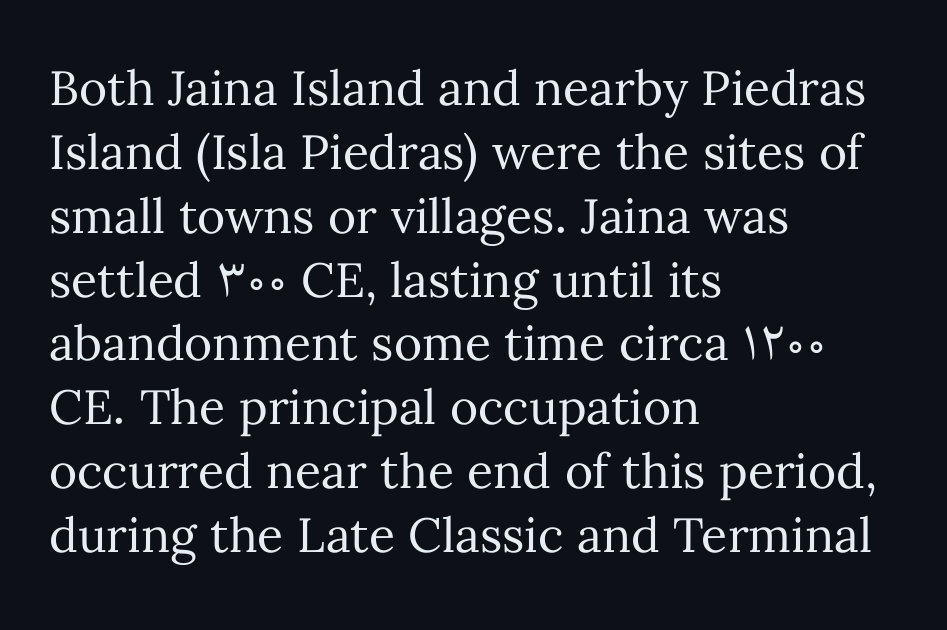
Q: Is the text bold? A: No.
Q: Is the text italic (slanted)? A: No, it is upright.
Q: Is the text underlined? A: No.
Q: How is the paragraph aligned? A: Left-aligned.
Q: Is the spacing between letters normal or unusually wide? A: Normal.
Q: Is the spacing between lines tight, normal or loose? A: Normal.
Q: Width (condensed, normal, or wide)? A: Normal.
Q: Stroke contrast? A: Medium.
Q: x-height? A: Medium.
Q: Monospaced? A: No.
